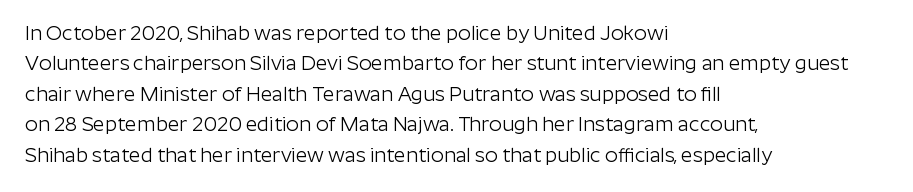
The typesetting does not lean heavy: it is not bold. Words appear dense and cohesive because spacing is normal. Every character sits straight up, as roman type does. What's the leading like? Ordinary, nothing unusual. Glance below the letters and you will spot only blank space.
